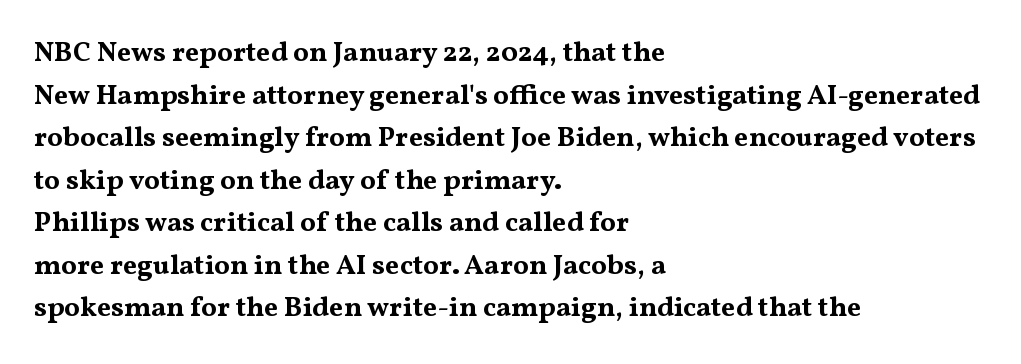
Quick note: not italic, upright. The specimen omits any rule beneath the text block's lines. The rendering keeps characters at their native spacing. This rendering uses left alignment, leaving the right contour irregular. Are there feet on the stems? There are — it's a serif.
